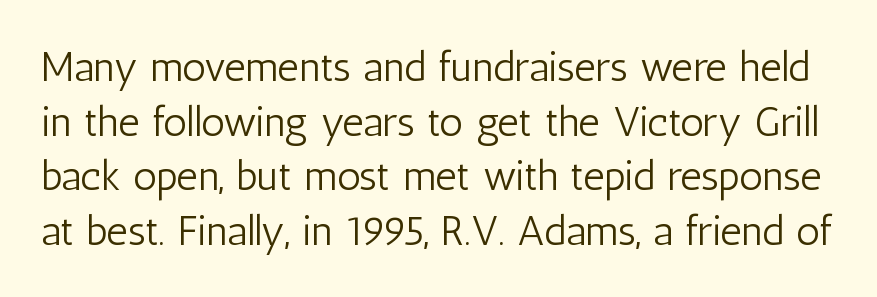
{"serif": "no", "italic": "no", "bold": "no", "weight": "light", "width": "condensed", "stroke_contrast": "low", "x_height": "medium", "monospaced": "no", "underline": "no", "line_spacing": "normal", "line_spacing_ratio": 1.3, "letter_spacing": "normal", "letter_spacing_em": 0.0, "glyph_px": 42}
